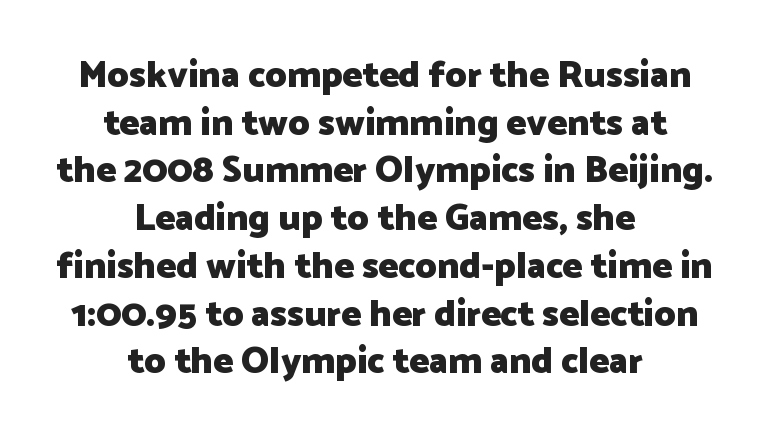
The letterforms sit shoulder to shoulder at normal distance. Each letter's strokes conclude bluntly, with no projecting serifs. Short and long lines alike share a common midpoint. Emphasis by weight is at full strength: bold.
